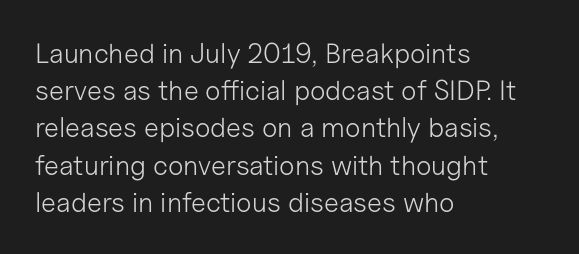
The image shows 28 px light sans-serif type, upright; set left-aligned, normal line spacing (1.33x), normal letter spacing, not underlined; low stroke contrast and a medium x-height.
